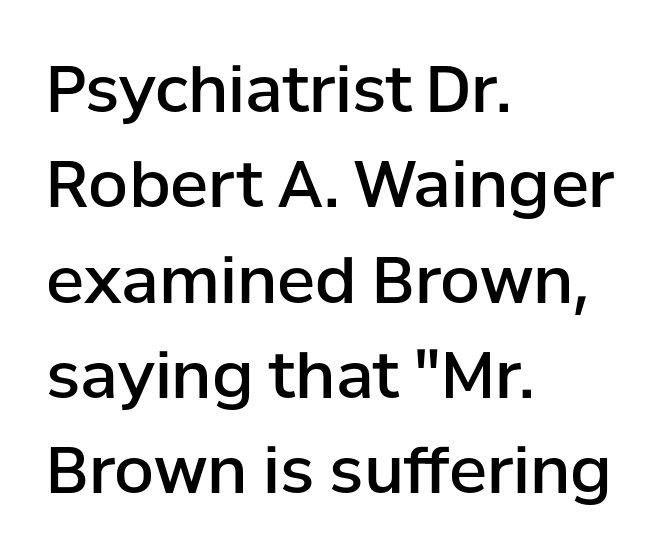
The letters stand upright; this is a roman face. The characters display no serif detailing; their extremities are plain. The rendering uses natural spacing where letterforms have individual widths. The strip under each line holds only bare page. How would I describe the line gaps? Plain and ordinary.
